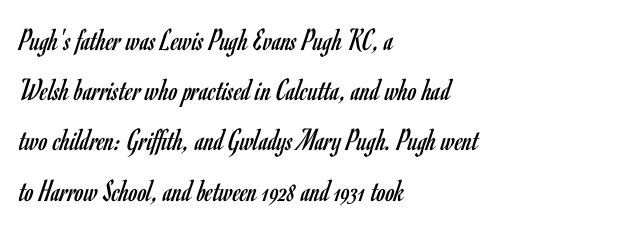
{"serif": "no", "bold": "no", "weight": "regular", "width": "condensed", "stroke_contrast": "low", "x_height": "small", "monospaced": "no", "underline": "no", "align": "left", "line_spacing": "normal", "line_spacing_ratio": 1.57, "letter_spacing": "normal", "letter_spacing_em": 0.0, "glyph_px": 32}
